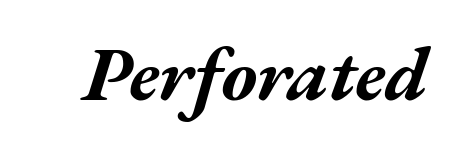
Glyph-to-glyph distance matches everyday printed text. The glyphs have the mass of a bold cut. Style check: oblique. Do the characters align in a grid? No, the font is proportional. Any mark beneath the type? The region is blank.
